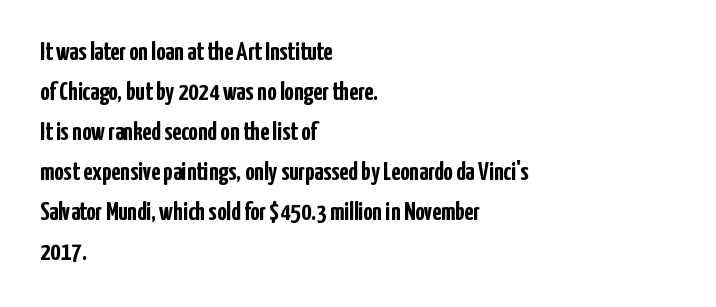
Q: Is the text bold? A: Yes.
Q: Is the text italic (slanted)? A: No, it is upright.
Q: Is the text underlined? A: No.
Q: How is the paragraph aligned? A: Left-aligned.
Q: Is the spacing between letters normal or unusually wide? A: Normal.
Q: Is the spacing between lines tight, normal or loose? A: Normal.
